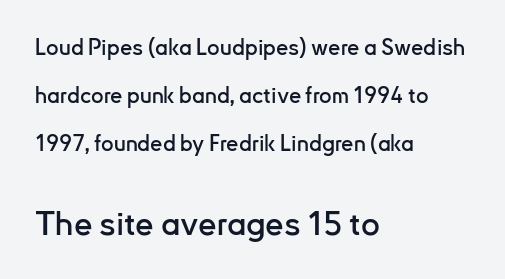
{"serif": "no", "italic": "no", "width": "normal", "stroke_contrast": "low", "x_height": "small", "monospaced": "no", "underline": "no", "align": "left", "line_spacing": "loose", "line_spacing_ratio": 2.18, "letter_spacing": "normal", "letter_spacing_em": 0.0, "larger_block": "second", "size_ratio": 1.5, "glyph_px": 33}
